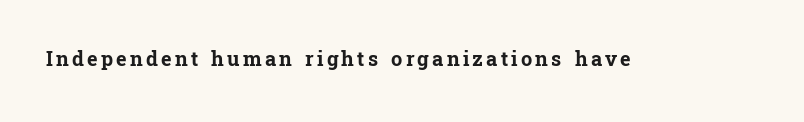
The image shows 20 px bold type, upright; set not underlined.
